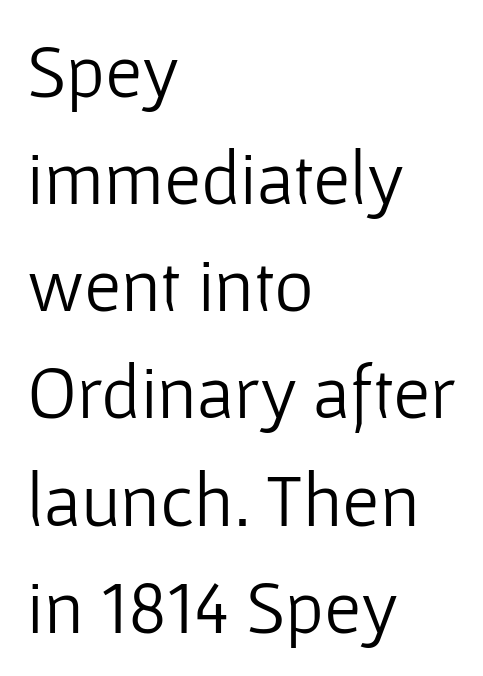
Posture: straight, roman, zero tilt. This is not heavy type; no bold has been used. The font family rendered here belongs to the sans-serif group. What's the leading like? Ordinary, nothing unusual. Nobody touched the tracking dial on this one.
